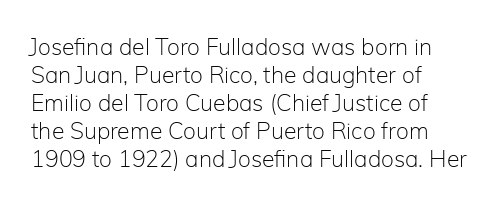
Q: Is the text bold? A: No.
Q: Is the text italic (slanted)? A: No, it is upright.
Q: Is the text underlined? A: No.
Q: How is the paragraph aligned? A: Left-aligned.
Q: Is the spacing between letters normal or unusually wide? A: Normal.
